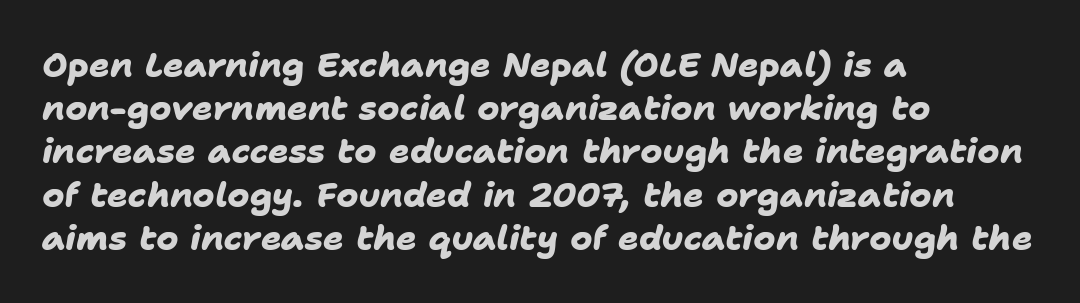
Q: Is the text bold? A: Yes.
Q: Is the typeface a serif or a sans-serif typeface? A: Sans-serif.
Q: Is the text underlined? A: No.
Q: How is the paragraph aligned? A: Left-aligned.
Q: Is the spacing between letters normal or unusually wide? A: Normal.
Q: Is the spacing between lines tight, normal or loose? A: Normal.
Q: Width (condensed, normal, or wide)? A: Normal.
Q: Stroke contrast? A: Low.
Q: x-height? A: Medium.
Q: Monospaced? A: No.
